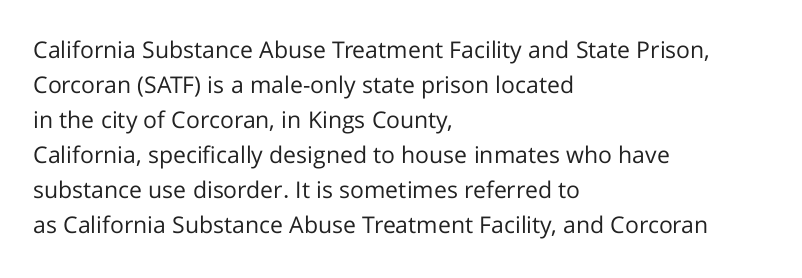
Weight: not bold — regular or lighter. The typesetter chose a ragged-right arrangement here. Each new line begins a customary step beneath the previous one. You could call the tracking neutral — neither tight nor loose. Only glyphs here, with clear space below each row. You can tell it's not italic because the verticals are truly vertical.
